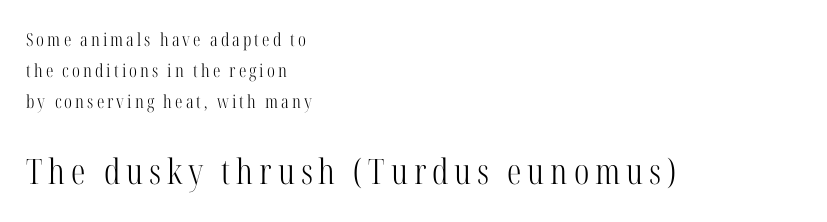
Q: Is the text bold? A: No.
Q: Is the text italic (slanted)? A: No, it is upright.
Q: Is the typeface a serif or a sans-serif typeface? A: Serif.
Q: Is the text underlined? A: No.
Q: How is the paragraph aligned? A: Left-aligned.
Q: Which block of text is set in a larger size, the first (top) or the second (bottom)? A: The second (bottom) one.
Q: Width (condensed, normal, or wide)? A: Condensed.
Q: Stroke contrast? A: High.
Q: x-height? A: Medium.
Q: Monospaced? A: No.
